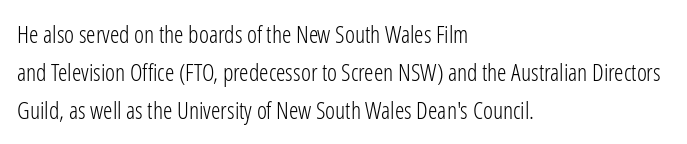
Caption: standard tracking, unaltered. How would I describe the line gaps? Plain and ordinary. Notice how the stems are strictly vertical — no italics here. The typeface has the unassuming heft of standard copy or less. The lines are quadded left.
